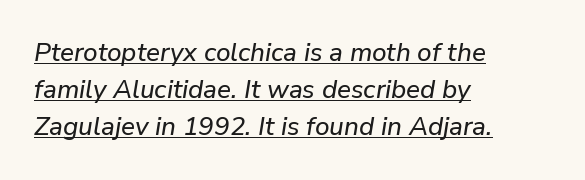
One glance says typical: line gaps are just what's usual. Looking at the ascenders, they clearly lean. Does a line run under the words? Yes, clearly. Typeset ragged right — the left edge is the straight one.
